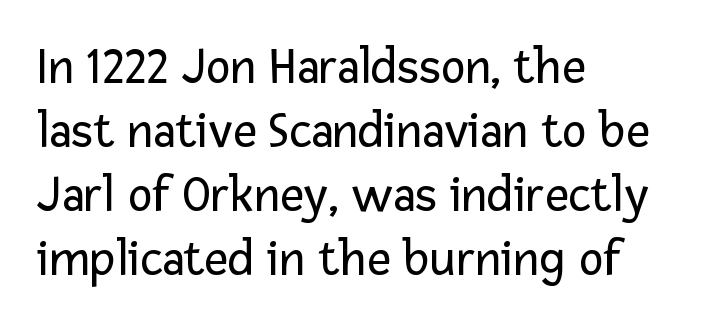
Q: Is the text bold? A: No.
Q: Is the text italic (slanted)? A: No, it is upright.
Q: Is the typeface a serif or a sans-serif typeface? A: Sans-serif.
Q: Is the text underlined? A: No.
Q: How is the paragraph aligned? A: Left-aligned.
Q: Is the spacing between letters normal or unusually wide? A: Normal.
Q: Width (condensed, normal, or wide)? A: Normal.
Q: Stroke contrast? A: Low.
Q: x-height? A: Medium.
Q: Monospaced? A: No.
